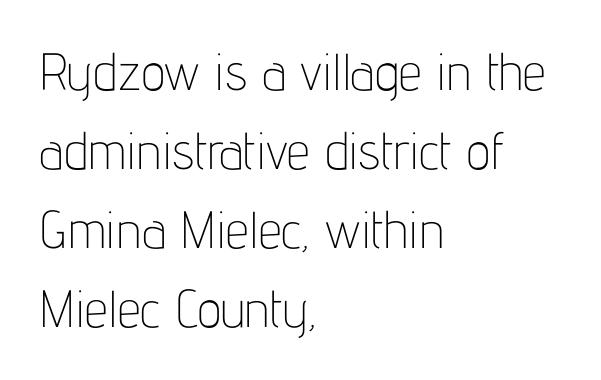
Q: Is the text bold? A: No.
Q: Is the text italic (slanted)? A: No, it is upright.
Q: Is the typeface a serif or a sans-serif typeface? A: Sans-serif.
Q: Is the text underlined? A: No.
Q: How is the paragraph aligned? A: Left-aligned.
Q: Is the spacing between letters normal or unusually wide? A: Normal.
Q: Is the spacing between lines tight, normal or loose? A: Normal.
Q: Width (condensed, normal, or wide)? A: Condensed.
Q: Stroke contrast? A: Low.
Q: x-height? A: Medium.
Q: Monospaced? A: No.
